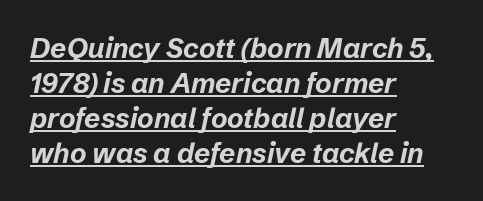
Q: Is the text bold? A: Yes.
Q: Is the text italic (slanted)? A: Yes, it leans right by about 12 degrees.
Q: Is the text underlined? A: Yes.
Q: How is the paragraph aligned? A: Left-aligned.
Q: Is the spacing between letters normal or unusually wide? A: Normal.
Q: Is the spacing between lines tight, normal or loose? A: Normal.
Q: Width (condensed, normal, or wide)? A: Normal.
Q: Stroke contrast? A: Low.
Q: x-height? A: Medium.
Q: Monospaced? A: No.
